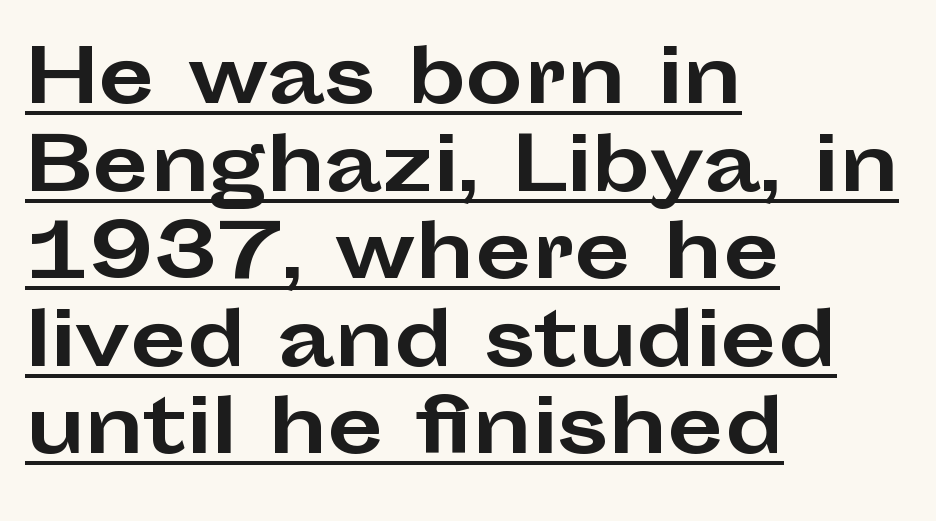
Q: Is the text bold? A: Yes.
Q: Is the text italic (slanted)? A: No, it is upright.
Q: Is the typeface a serif or a sans-serif typeface? A: Sans-serif.
Q: Is the text underlined? A: Yes.
Q: How is the paragraph aligned? A: Left-aligned.
Q: Is the spacing between letters normal or unusually wide? A: Normal.
Q: Width (condensed, normal, or wide)? A: Wide.
Q: Stroke contrast? A: Low.
Q: x-height? A: Medium.
Q: Monospaced? A: No.
